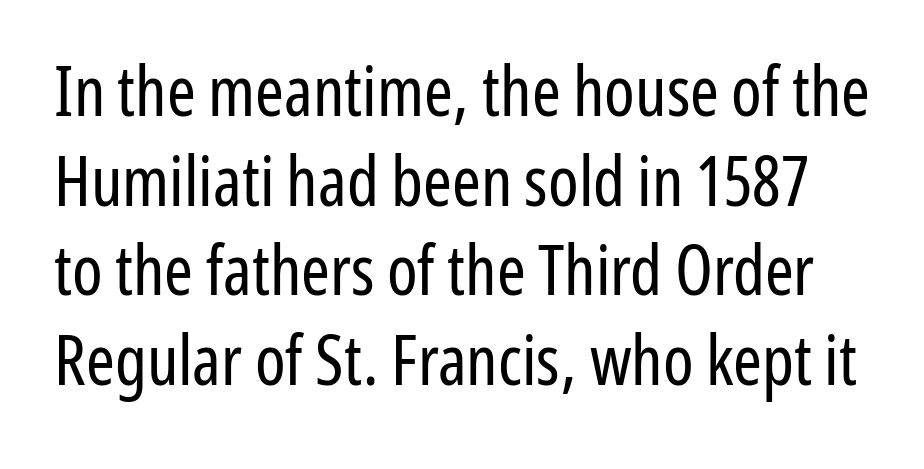
The image shows 69 px regular-weight, condensed sans-serif type, upright; set normal line spacing (1.3x), normal letter spacing, not underlined; low stroke contrast and a medium x-height.
